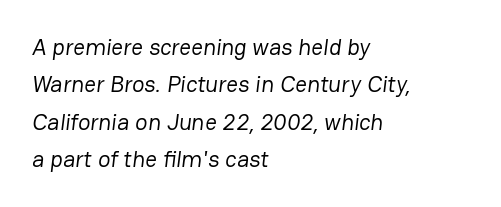
The image shows 23 px text type; set left-aligned, normal line spacing (1.63x), normal letter spacing, not underlined.
